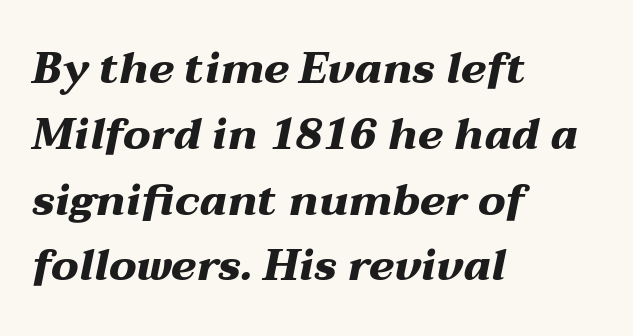
The image shows 43 px heavy, wide type, italic (leaning right); set left-aligned, normal line spacing (1.53x), normal letter spacing, not underlined; medium stroke contrast and a medium x-height.
